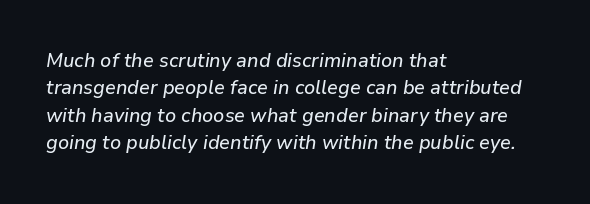
The image shows 20 px text type, italic (leaning right); set left-aligned, normal line spacing (1.37x), normal letter spacing, not underlined.
